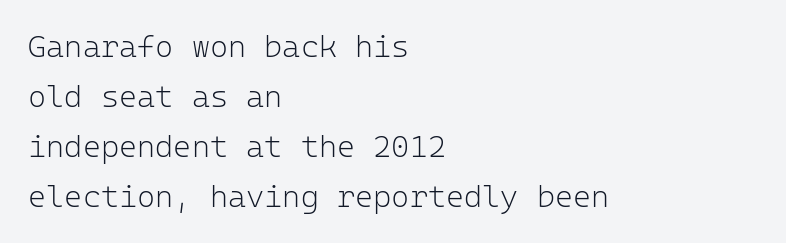
{"serif": "no", "italic": "no", "bold": "no", "weight": "light", "width": "normal", "stroke_contrast": "low", "x_height": "medium", "monospaced": "yes", "underline": "no", "align": "left", "line_spacing": "normal", "line_spacing_ratio": 1.61, "letter_spacing": "normal", "letter_spacing_em": 0.0, "glyph_px": 31}
